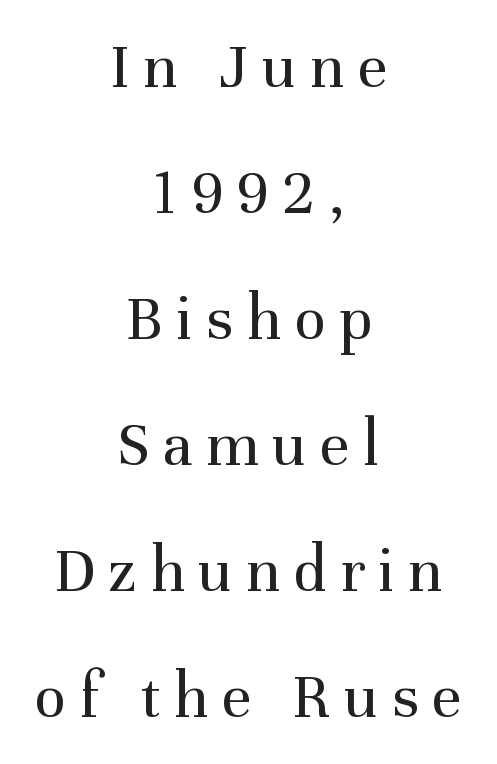
{"serif": "yes", "italic": "no", "bold": "no", "weight": "regular", "width": "normal", "stroke_contrast": "medium", "x_height": "medium", "monospaced": "no", "underline": "no", "align": "center", "line_spacing": "loose", "line_spacing_ratio": 1.91, "letter_spacing": "wide", "letter_spacing_em": 0.2, "glyph_px": 66}
